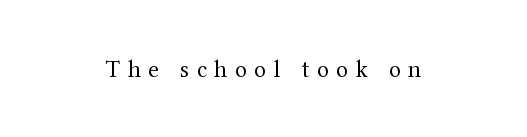
{"italic": "no", "bold": "no", "underline": "no", "letter_spacing": "wide", "letter_spacing_em": 0.3, "glyph_px": 25}
